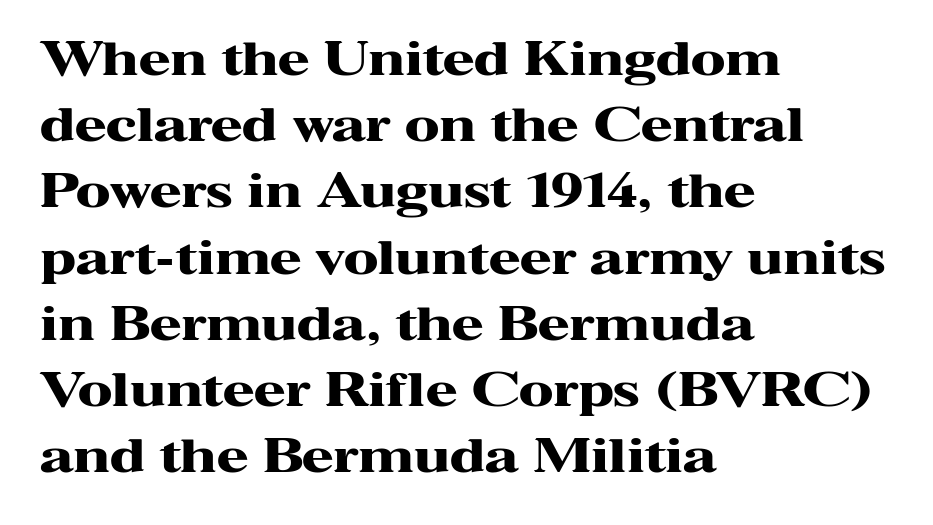
The glyphs are unaccompanied by any horizontal stroke below them. The gaps between neighbouring characters are ordinary and unremarkable. Students, this is bold: see how much ink each stroke carries. Varying glyph widths throughout — classic text-font behaviour. Regular leading. The paragraph has a hard left edge and a soft right edge.
